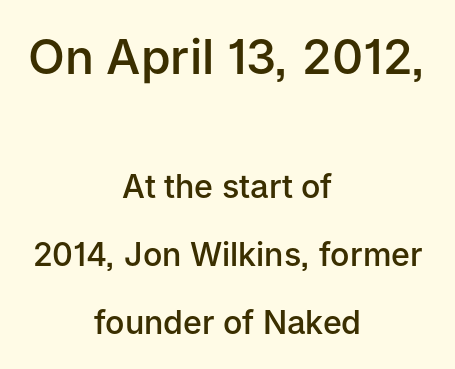
Q: Is the text bold? A: Semi-bold.
Q: Is the text italic (slanted)? A: No, it is upright.
Q: Is the typeface a serif or a sans-serif typeface? A: Sans-serif.
Q: Is the text underlined? A: No.
Q: How is the paragraph aligned? A: Centered.
Q: Is the spacing between letters normal or unusually wide? A: Normal.
Q: Is the spacing between lines tight, normal or loose? A: Loose.
Q: Which block of text is set in a larger size, the first (top) or the second (bottom)? A: The first (top) one.
Q: Width (condensed, normal, or wide)? A: Normal.
Q: Stroke contrast? A: Low.
Q: x-height? A: Medium.
Q: Monospaced? A: No.
